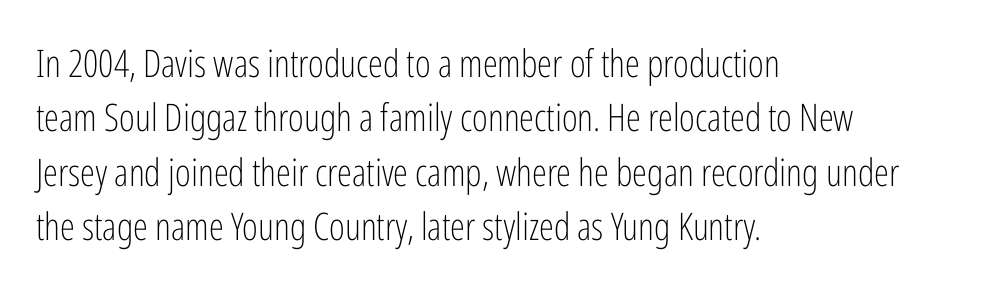
The image shows 38 px light, condensed sans-serif type, upright; set left-aligned, normal line spacing (1.43x), normal letter spacing, not underlined; low stroke contrast and a medium x-height.
